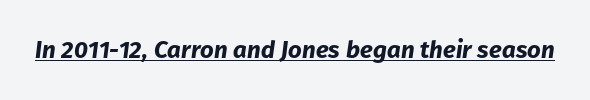
Q: Is the text bold? A: Yes.
Q: Is the text italic (slanted)? A: Yes, it leans right by about 8 degrees.
Q: Is the text underlined? A: Yes.
Q: Is the spacing between letters normal or unusually wide? A: Normal.
